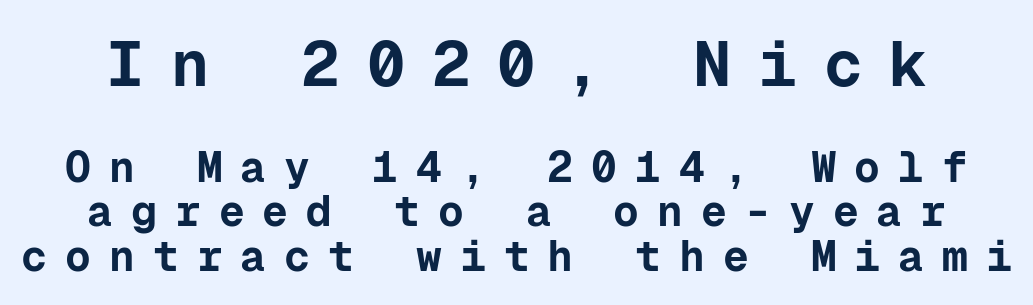
The image shows 64 px bold sans-serif type, upright, monospaced; set tight line spacing (1.03x), unusually wide letter spacing (+0.42 em), not underlined; the first (top) block is 1.49x larger; low stroke contrast and a medium x-height.
